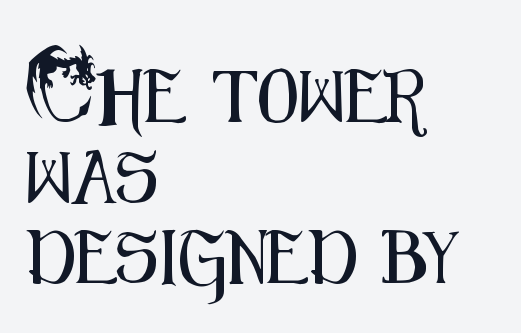
The image shows 53 px condensed sans-serif type, upright; set left-aligned, normal line spacing (1.52x), normal letter spacing, not underlined; medium stroke contrast and a small x-height.
